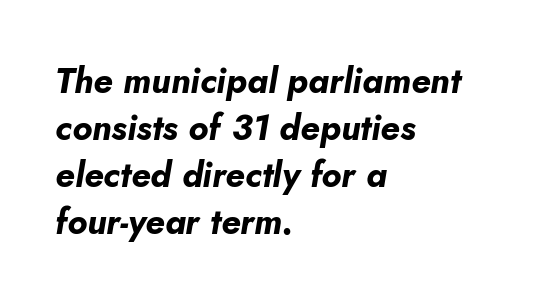
Q: Is the text bold? A: Yes.
Q: Is the text italic (slanted)? A: Yes, it leans right by about 5 degrees.
Q: Is the text underlined? A: No.
Q: How is the paragraph aligned? A: Left-aligned.
Q: Is the spacing between letters normal or unusually wide? A: Normal.
Q: Is the spacing between lines tight, normal or loose? A: Normal.
Q: Width (condensed, normal, or wide)? A: Normal.
Q: Stroke contrast? A: Low.
Q: x-height? A: Small.
Q: Monospaced? A: No.
